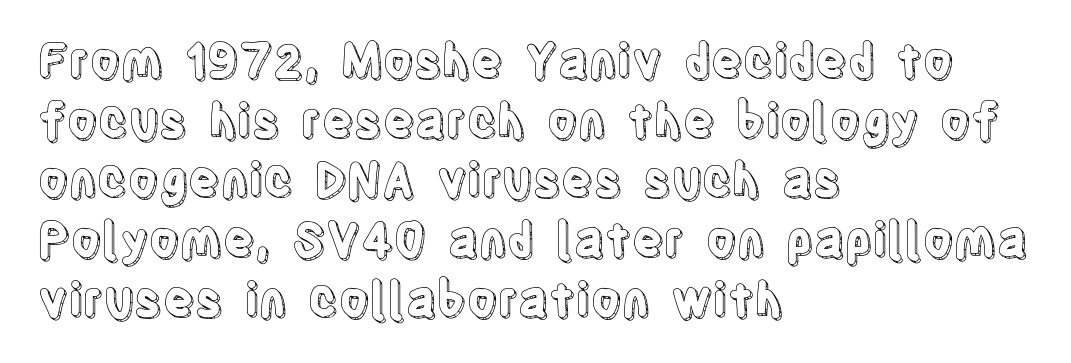
Q: Is the text italic (slanted)? A: No, it is upright.
Q: Is the text underlined? A: No.
Q: How is the paragraph aligned? A: Left-aligned.
Q: Is the spacing between letters normal or unusually wide? A: Normal.
Q: Is the spacing between lines tight, normal or loose? A: Normal.
Q: Width (condensed, normal, or wide)? A: Condensed.
Q: x-height? A: Large.
Q: Monospaced? A: No.
